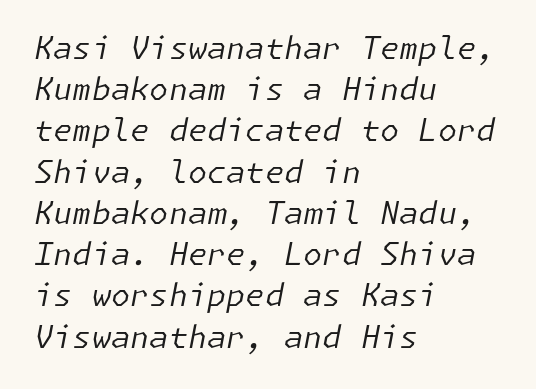
Q: Is the text bold? A: No.
Q: Is the text italic (slanted)? A: Yes, it leans right by about 11 degrees.
Q: Is the text underlined? A: No.
Q: How is the paragraph aligned? A: Left-aligned.
Q: Is the spacing between letters normal or unusually wide? A: Normal.
Q: Is the spacing between lines tight, normal or loose? A: Normal.
Q: Width (condensed, normal, or wide)? A: Normal.
Q: Stroke contrast? A: Low.
Q: x-height? A: Medium.
